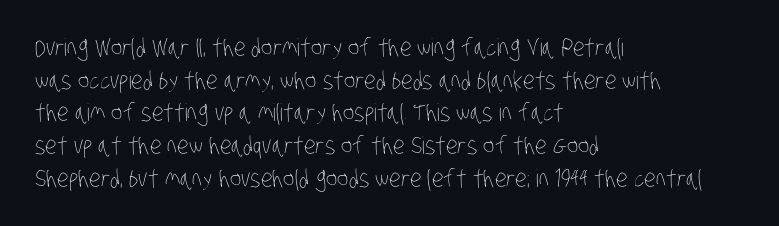
{"bold": "no", "underline": "no", "align": "left", "line_spacing": "normal", "line_spacing_ratio": 1.36, "letter_spacing": "normal", "letter_spacing_em": 0.0, "glyph_px": 24}
